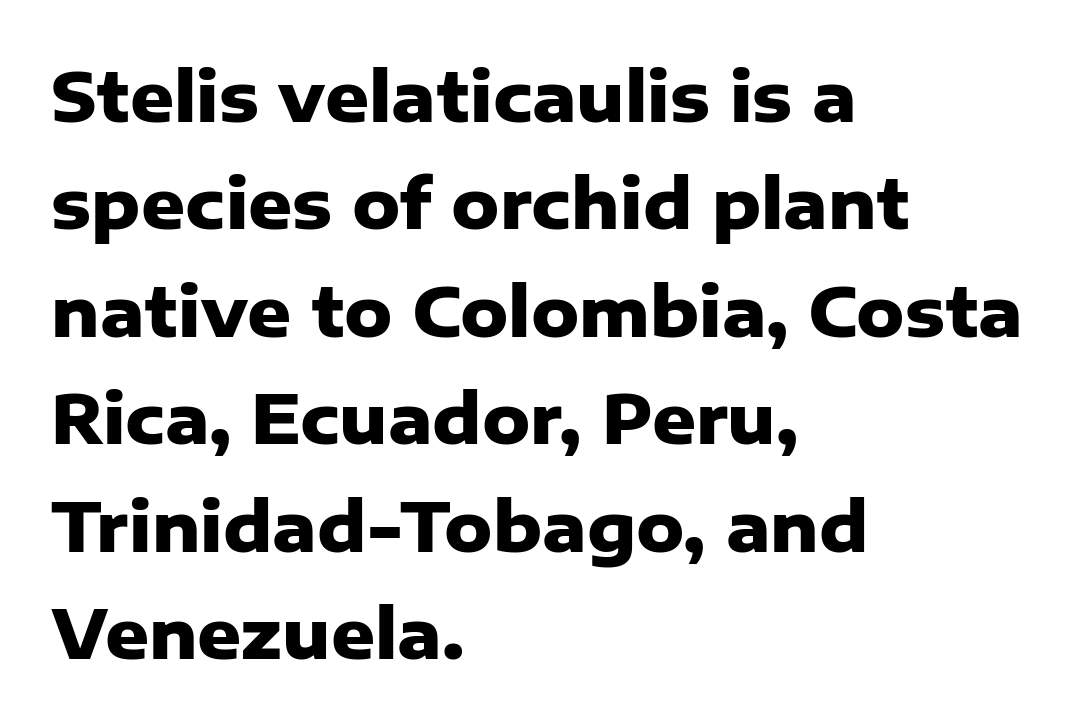
{"serif": "no", "italic": "no", "bold": "yes", "weight": "heavy", "width": "normal", "stroke_contrast": "low", "x_height": "medium", "monospaced": "no", "underline": "no", "align": "left", "line_spacing": "normal", "line_spacing_ratio": 1.58, "letter_spacing": "normal", "letter_spacing_em": 0.0, "glyph_px": 68}
